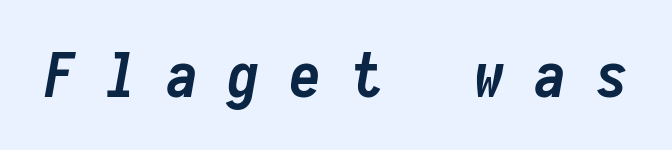
The image shows 62 px semibold, condensed type, italic (leaning right), monospaced; set unusually wide letter spacing (+0.49 em), not underlined; low stroke contrast and a medium x-height.
